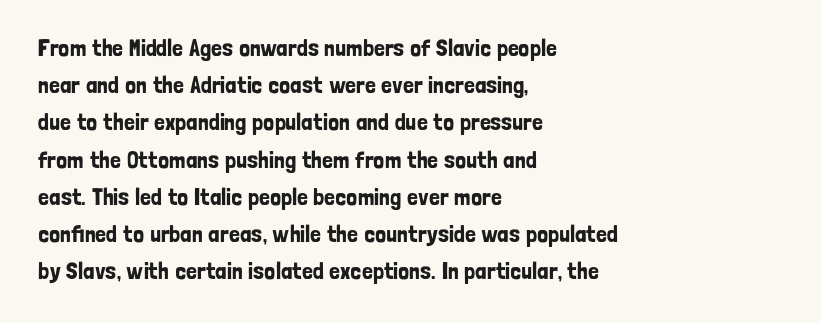
The image shows 24 px text type, upright; set left-aligned, normal line spacing (1.55x), normal letter spacing, not underlined.
